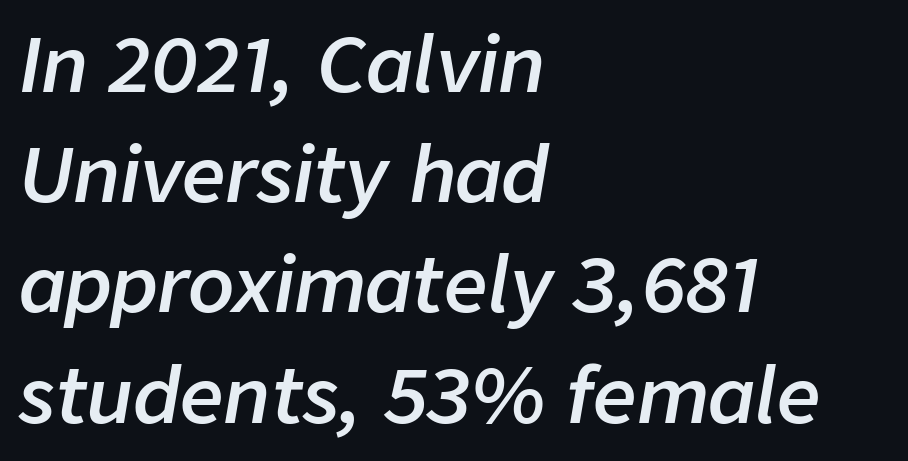
The paragraph has a hard left edge and a soft right edge. Tracking value appears to be zero — textbook default spacing. Style check: oblique. Heft: intermediate — a semibold. Descenders hang freely into open space. The passage shown is typed in a proportional face where columns would drift.
